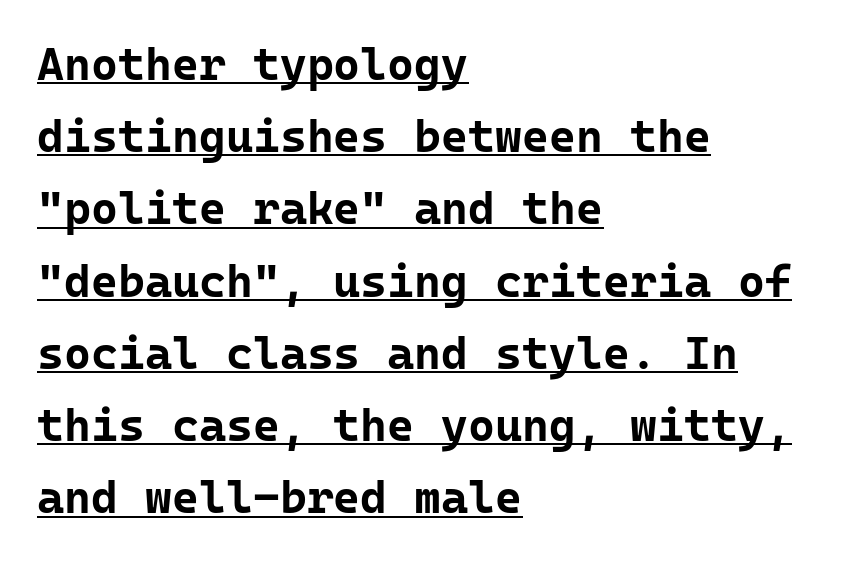
The block of text has a typical density, with ordinary space between rows. A typesetter would mark this as roman, not italic. The sample has been set heavy, in full bold. Do the characters align in a grid? Yes, the font is monospaced.
